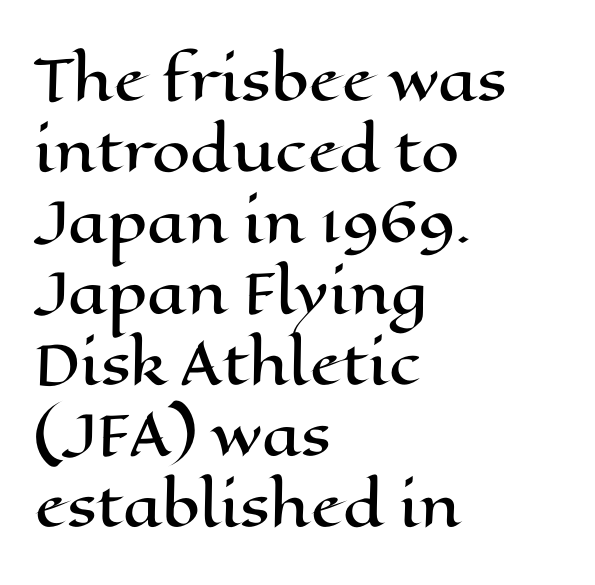
Type without underlining. A typesetter would call this zero additional tracking. Looks like regular typesetting: each glyph gets only the width it needs. Alignment: flush left. A normal amount of white space separates one row of letters from the next.
